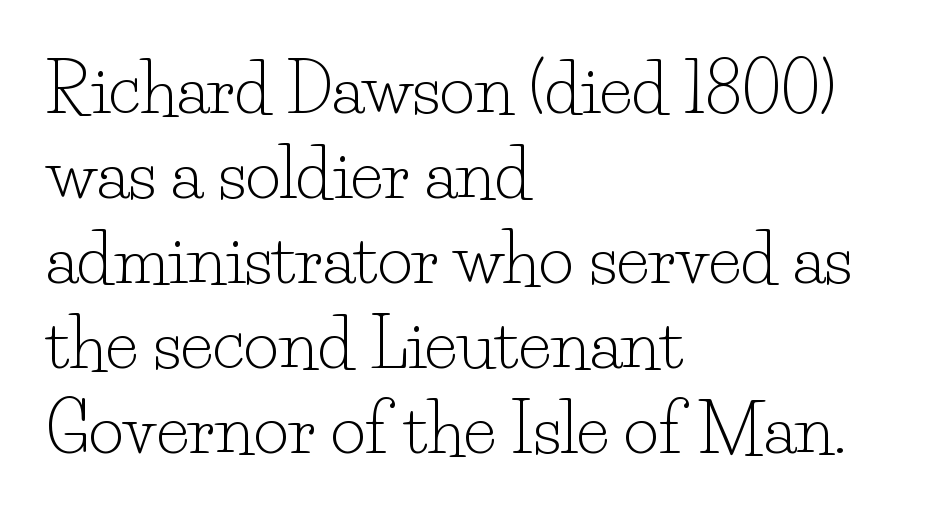
Check under the words: just untouched page. The strokes are not fattened; the text isn't bold. I'd call this a serif setting — the letters wear small feet. Is there any slant? The stems are plumb. A normal amount of white space separates one row of letters from the next.
